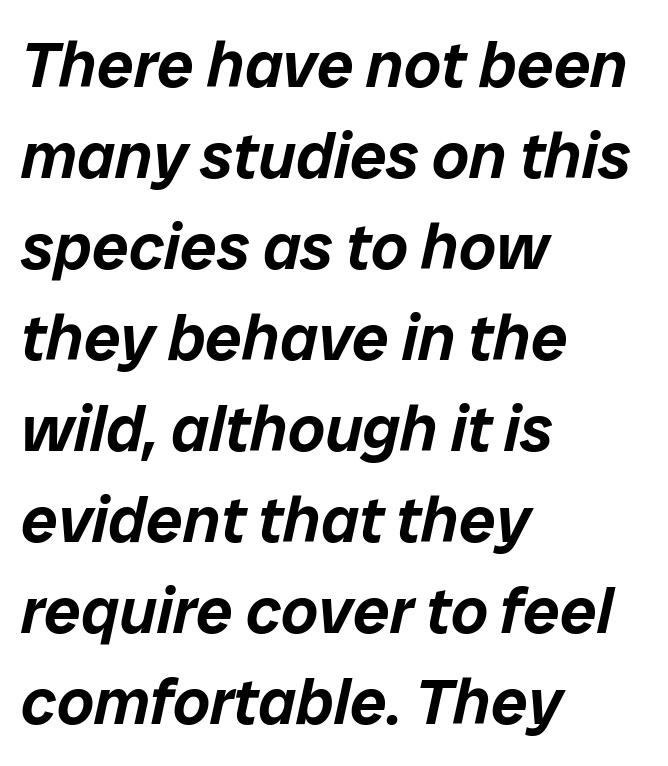
Q: Is the text italic (slanted)? A: Yes, it leans right by about 12 degrees.
Q: Is the text underlined? A: No.
Q: How is the paragraph aligned? A: Left-aligned.
Q: Is the spacing between letters normal or unusually wide? A: Normal.
Q: Is the spacing between lines tight, normal or loose? A: Normal.
Q: Width (condensed, normal, or wide)? A: Normal.
Q: Stroke contrast? A: Low.
Q: x-height? A: Medium.
Q: Monospaced? A: No.
